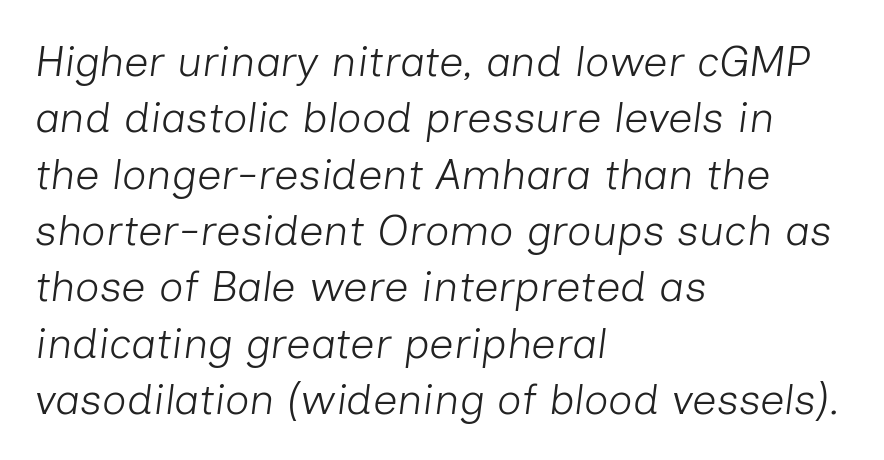
The image shows 43 px light type, italic (leaning right); set left-aligned, normal line spacing (1.31x), normal letter spacing, not underlined; low stroke contrast and a medium x-height.
